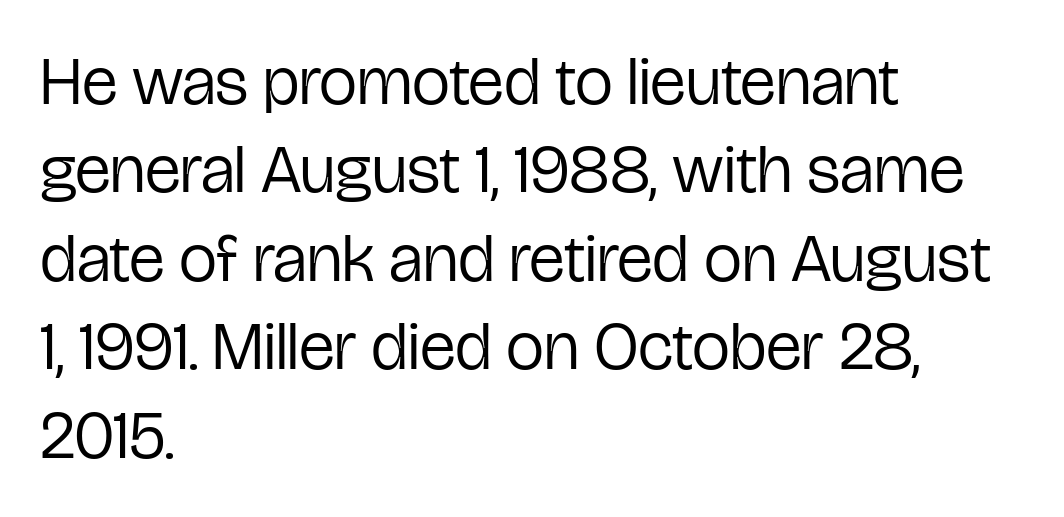
{"serif": "no", "italic": "no", "bold": "no", "weight": "regular", "width": "condensed", "stroke_contrast": "low", "x_height": "medium", "monospaced": "no", "underline": "no", "align": "left", "line_spacing": "normal", "line_spacing_ratio": 1.3, "letter_spacing": "normal", "letter_spacing_em": 0.0, "glyph_px": 68}
